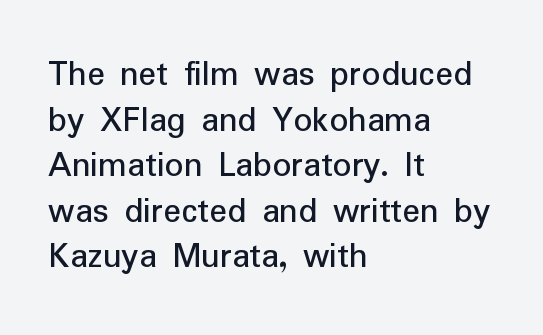
Q: Is the text italic (slanted)? A: No, it is upright.
Q: Is the typeface a serif or a sans-serif typeface? A: Sans-serif.
Q: Is the text underlined? A: No.
Q: How is the paragraph aligned? A: Left-aligned.
Q: Is the spacing between letters normal or unusually wide? A: Normal.
Q: Width (condensed, normal, or wide)? A: Normal.
Q: Stroke contrast? A: Low.
Q: x-height? A: Medium.
Q: Monospaced? A: No.
